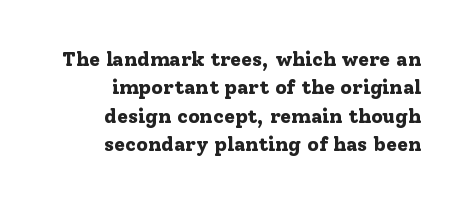
{"italic": "no", "bold": "yes", "underline": "no", "align": "right", "line_spacing": "normal", "line_spacing_ratio": 1.42, "letter_spacing": "normal", "letter_spacing_em": 0.0, "glyph_px": 20}
